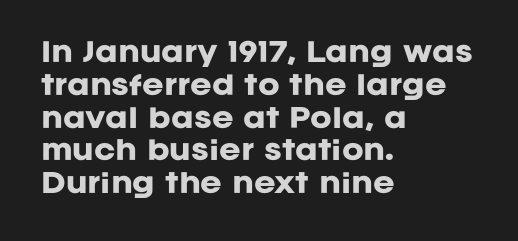
{"italic": "no", "bold": "yes", "underline": "no", "align": "left", "line_spacing": "normal", "line_spacing_ratio": 1.26, "letter_spacing": "normal", "letter_spacing_em": 0.0, "glyph_px": 26}
